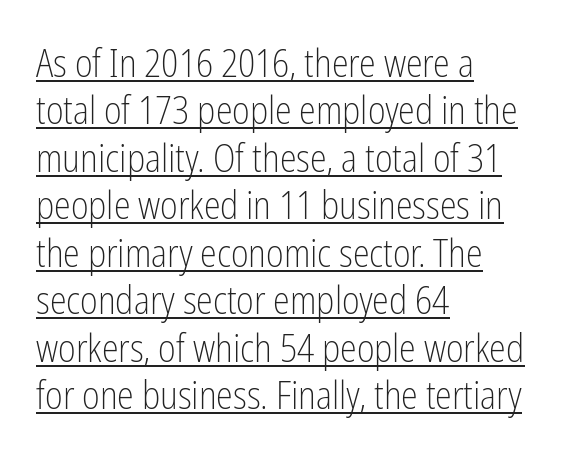
{"serif": "no", "italic": "no", "bold": "no", "weight": "light", "width": "condensed", "stroke_contrast": "low", "x_height": "medium", "monospaced": "no", "underline": "yes", "align": "left", "line_spacing": "normal", "line_spacing_ratio": 1.25, "letter_spacing": "normal", "letter_spacing_em": 0.0, "glyph_px": 38}
